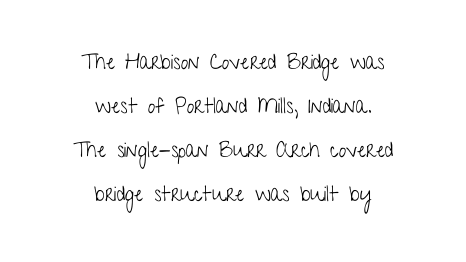
Q: Is the text bold? A: No.
Q: Is the text italic (slanted)? A: No, it is upright.
Q: Is the text underlined? A: No.
Q: How is the paragraph aligned? A: Centered.
Q: Is the spacing between letters normal or unusually wide? A: Normal.
Q: Is the spacing between lines tight, normal or loose? A: Loose.
